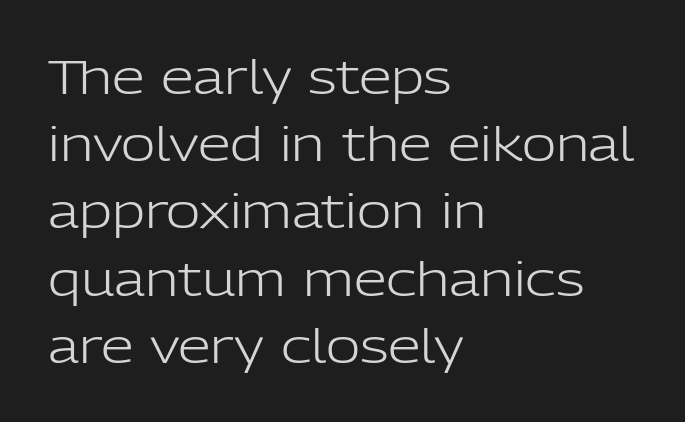
{"serif": "no", "italic": "no", "bold": "no", "weight": "light", "width": "normal", "stroke_contrast": "low", "x_height": "medium", "monospaced": "no", "underline": "no", "align": "left", "line_spacing": "normal", "line_spacing_ratio": 1.43, "letter_spacing": "normal", "letter_spacing_em": 0.0, "glyph_px": 47}
